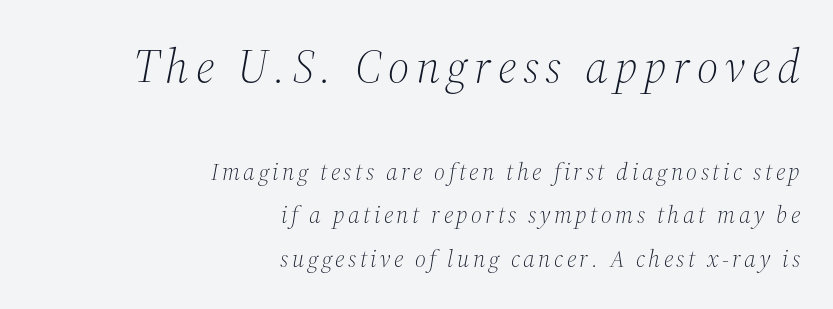
The image shows 47 px light serif type, italic (leaning right); set right-aligned, line spacing 1.8x, not underlined; the first (top) block is 1.96x larger; medium stroke contrast and a medium x-height.
